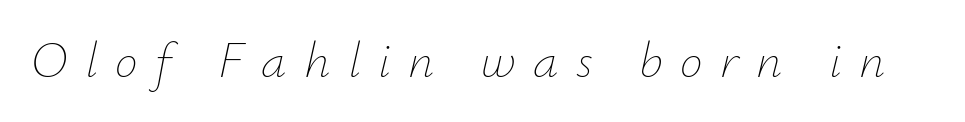
Characters follow at a spacing far wider than the type designer built in. This is oblique type, the kind used for emphasis or titles. Just letters on the line, the space beneath them empty. Ink coverage per letter is moderate at most.
